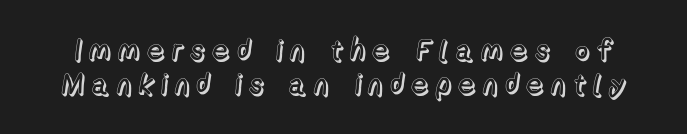
The image shows 29 px text type; set line spacing 1.16x, unusually wide letter spacing (+0.21 em), not underlined; a medium x-height.
